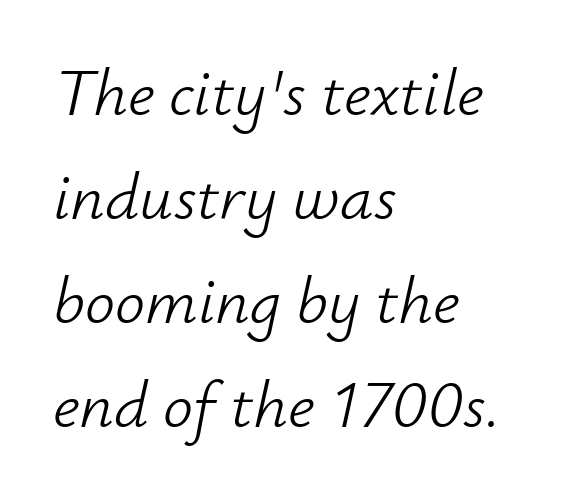
Q: Is the text bold? A: No.
Q: Is the text italic (slanted)? A: Yes, it leans right by about 12 degrees.
Q: Is the text underlined? A: No.
Q: How is the paragraph aligned? A: Left-aligned.
Q: Is the spacing between letters normal or unusually wide? A: Normal.
Q: Is the spacing between lines tight, normal or loose? A: Normal.
Q: Width (condensed, normal, or wide)? A: Normal.
Q: Stroke contrast? A: Low.
Q: x-height? A: Small.
Q: Monospaced? A: No.
